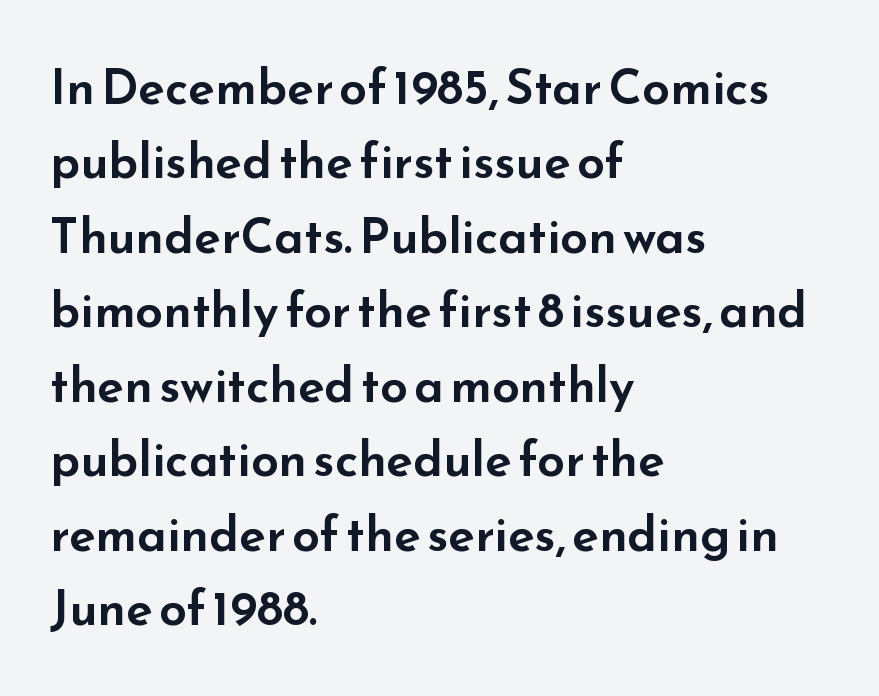
Interline gaps are of average width in this sample. Regarding serifs, this sample does without them. The face used here is proportionally spaced, like ordinary book or web type. Plain, unruled lines of type. The lettering stays uniformly vertical, giving the passage a roman look.
